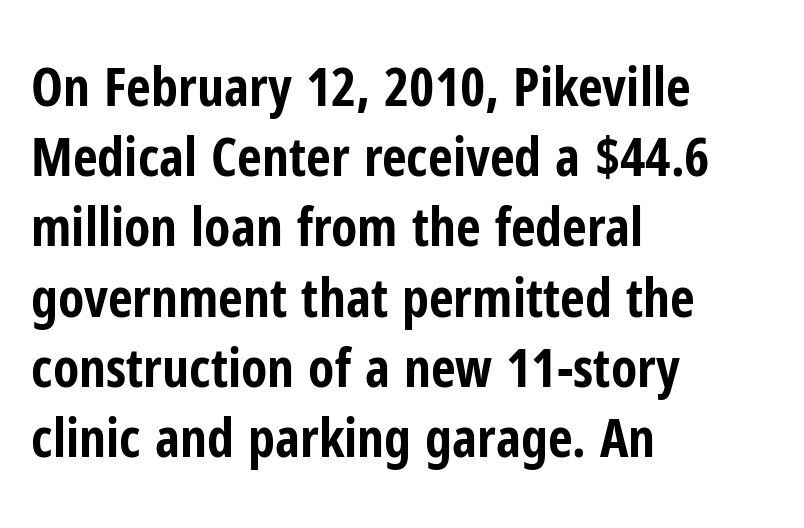
{"serif": "no", "italic": "no", "bold": "yes", "weight": "bold", "width": "condensed", "stroke_contrast": "low", "x_height": "medium", "monospaced": "no", "underline": "no", "align": "left", "line_spacing": "normal", "line_spacing_ratio": 1.3, "letter_spacing": "normal", "letter_spacing_em": 0.0, "glyph_px": 54}
